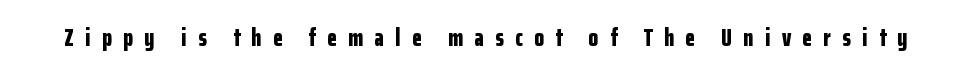
Does the lettering tilt? It doesn't — this is upright. Underline: absent. Heavy-handed strokes throughout: this text is bold. A typesetter would call this heavily tracked-out type.
